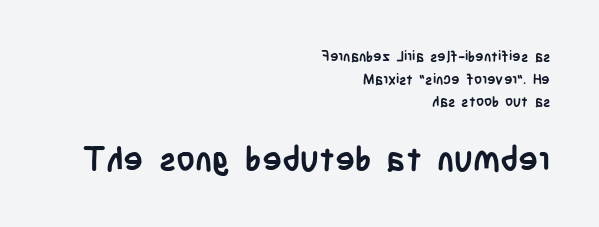
Leading: standard. You can tell it's not italic because the verticals are truly vertical. Honestly, the letter spacing is just normal — you wouldn't notice it. Visually the block forms a straight wall on the right and a jagged coastline on the left.
